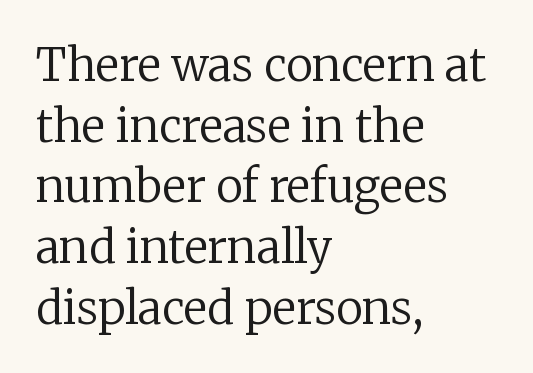
The image shows 45 px regular-weight serif type, upright; set left-aligned, normal line spacing (1.35x), normal letter spacing, not underlined; low stroke contrast and a medium x-height.
